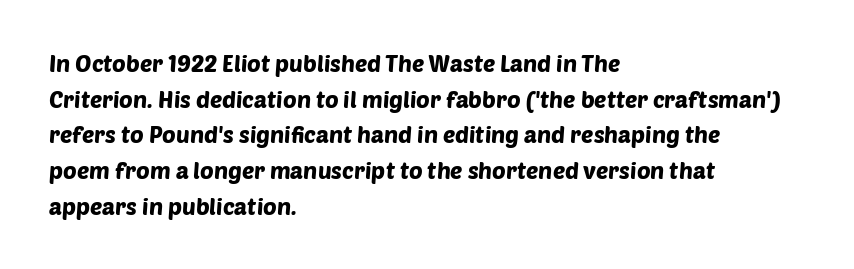
The image shows 23 px text type; set left-aligned, normal line spacing (1.55x), normal letter spacing, not underlined.
